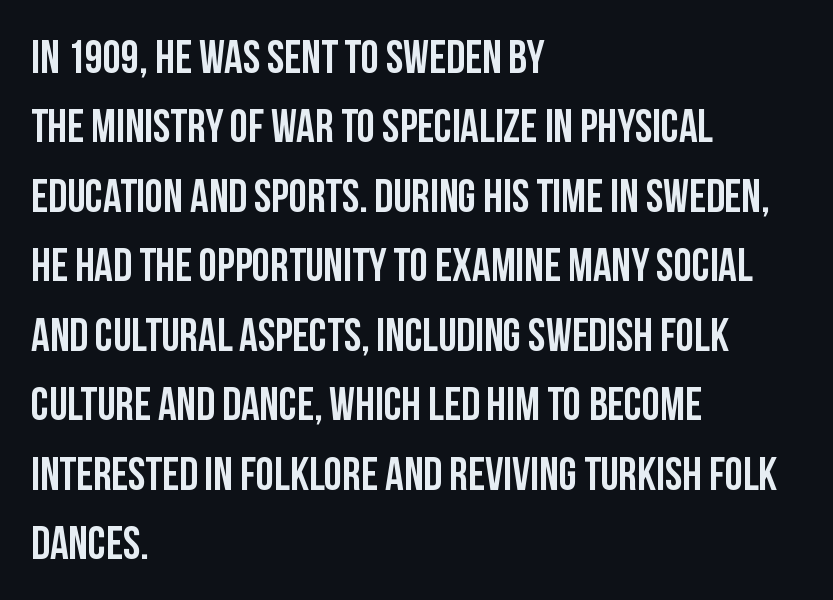
The image shows 46 px condensed sans-serif type, upright; set left-aligned, normal line spacing (1.51x), normal letter spacing, not underlined; low stroke contrast and a large x-height.
